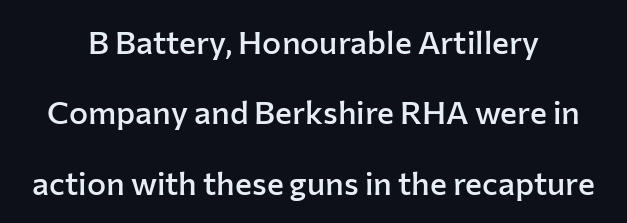
{"serif": "no", "italic": "no", "bold": "semi", "weight": "semibold", "width": "normal", "stroke_contrast": "low", "x_height": "medium", "monospaced": "no", "underline": "no", "align": "center", "line_spacing": "loose", "line_spacing_ratio": 2.2, "letter_spacing": "normal", "letter_spacing_em": 0.0, "glyph_px": 32}
